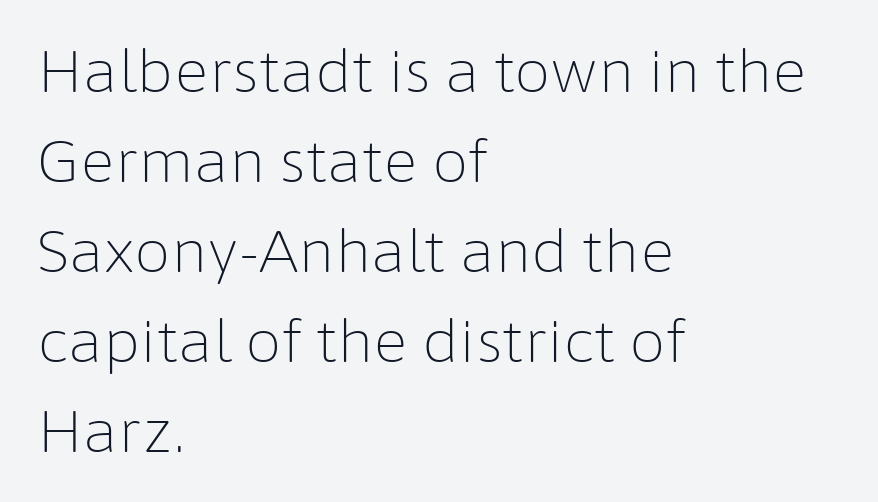
The image shows 58 px light sans-serif type, upright; set left-aligned, normal line spacing (1.55x), normal letter spacing, not underlined; low stroke contrast and a medium x-height.
